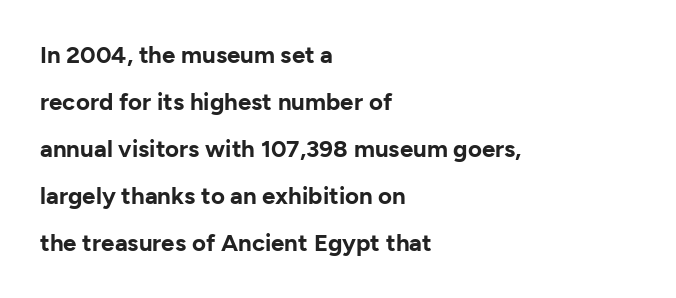
Q: Is the text bold? A: Yes.
Q: Is the text italic (slanted)? A: No, it is upright.
Q: Is the text underlined? A: No.
Q: How is the paragraph aligned? A: Left-aligned.
Q: Is the spacing between letters normal or unusually wide? A: Normal.
Q: Is the spacing between lines tight, normal or loose? A: Loose.
